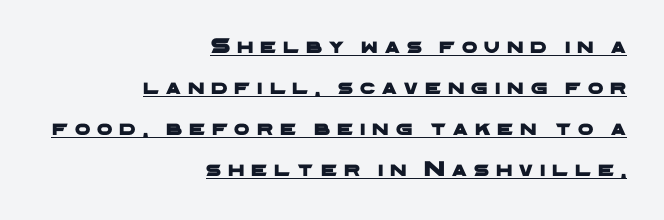
{"underline": "yes", "align": "right", "line_spacing_ratio": 1.87, "letter_spacing": "wide", "letter_spacing_em": 0.32, "glyph_px": 22}
